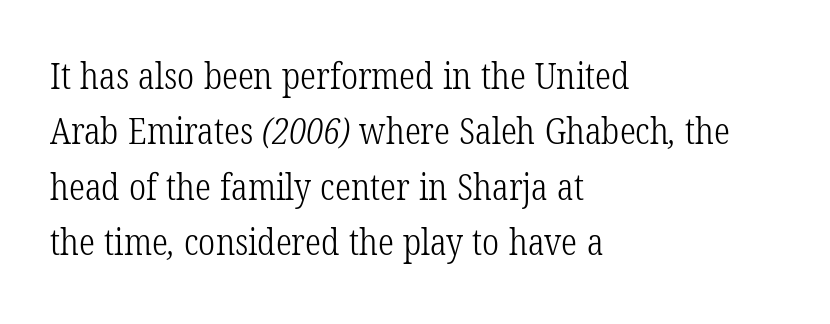
The image shows 36 px light, condensed serif type; set left-aligned, normal line spacing (1.54x), normal letter spacing, not underlined; low stroke contrast and a medium x-height.
